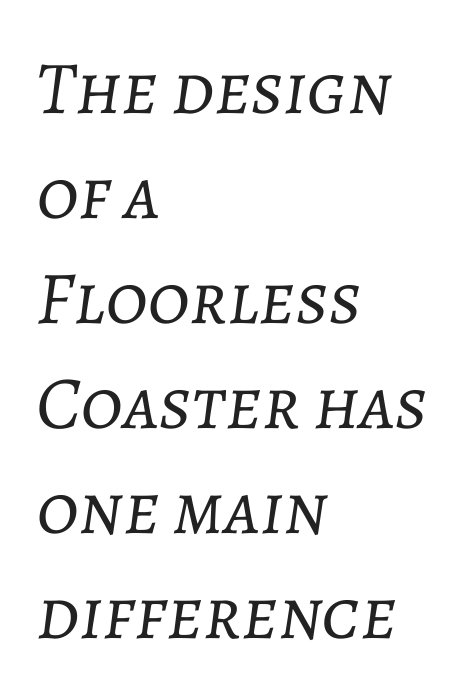
Q: Is the text bold? A: No.
Q: Is the text italic (slanted)? A: Yes, it leans right by about 7 degrees.
Q: Is the text underlined? A: No.
Q: How is the paragraph aligned? A: Left-aligned.
Q: Is the spacing between letters normal or unusually wide? A: Normal.
Q: Is the spacing between lines tight, normal or loose? A: Normal.
Q: Width (condensed, normal, or wide)? A: Normal.
Q: Stroke contrast? A: Low.
Q: x-height? A: Medium.
Q: Monospaced? A: No.
